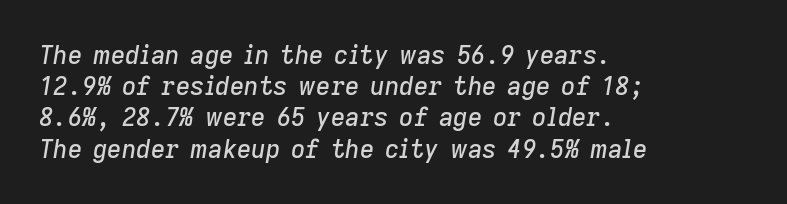
{"italic": "yes", "lean": "right", "slant_degrees": 9, "underline": "no", "align": "left", "line_spacing": "normal", "line_spacing_ratio": 1.25, "letter_spacing": "normal", "letter_spacing_em": 0.0, "glyph_px": 25}
